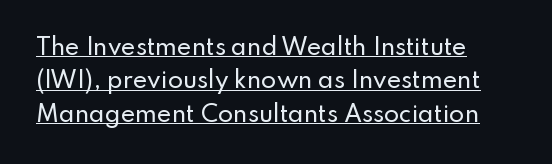
The image shows 22 px text type, upright; set left-aligned, normal line spacing (1.52x), normal letter spacing, underlined.
